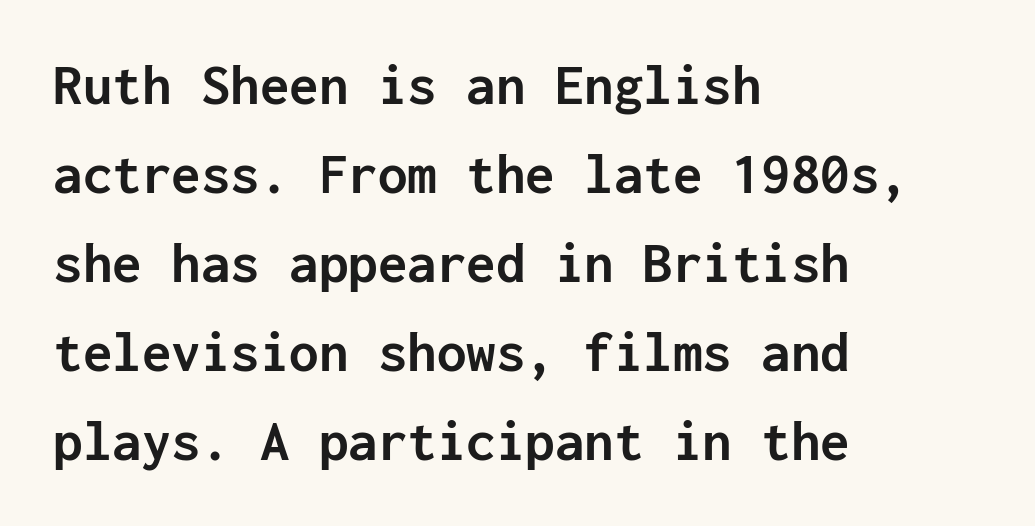
Q: Is the text bold? A: Yes.
Q: Is the text italic (slanted)? A: No, it is upright.
Q: Is the typeface a serif or a sans-serif typeface? A: Sans-serif.
Q: Is the text underlined? A: No.
Q: How is the paragraph aligned? A: Left-aligned.
Q: Is the spacing between letters normal or unusually wide? A: Normal.
Q: Is the spacing between lines tight, normal or loose? A: Normal.
Q: Width (condensed, normal, or wide)? A: Normal.
Q: Stroke contrast? A: Low.
Q: x-height? A: Medium.
Q: Monospaced? A: Yes.
